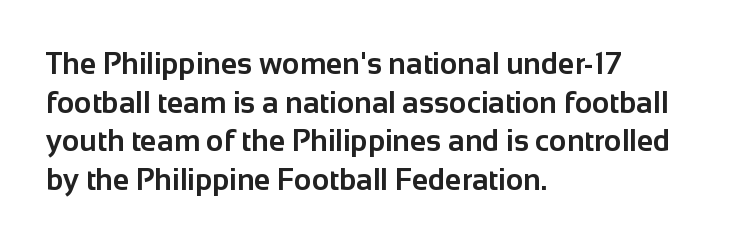
The rows are spaced the way most documents space them. Character widths vary here, with narrow letters taking less room than wide ones. Italic: no, the glyphs are upright roman. The passage shown has conventional tracking throughout.
